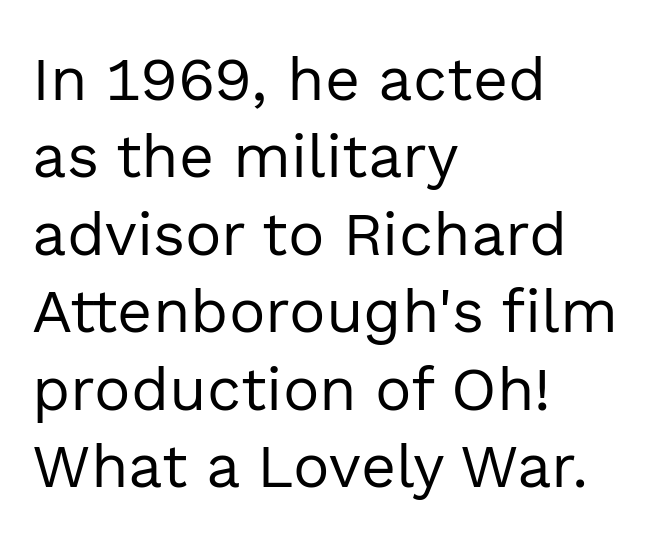
The image shows 61 px regular-weight sans-serif type, upright; set left-aligned, normal line spacing (1.27x), normal letter spacing, not underlined; a medium x-height.
